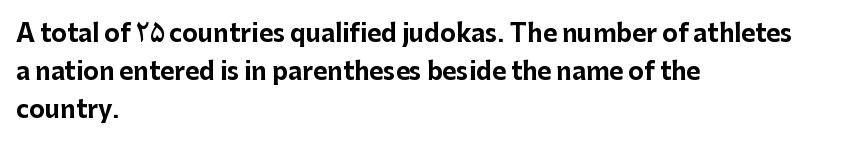
Any mark beneath the type? The region is blank. The letters stand upright; this is a roman face. The type is set solid horizontally, with unmodified tracking. Which margin do the lines hug? The left one — the right edge is uneven. The rendering uses a bold face; every stroke is thick and dark.
